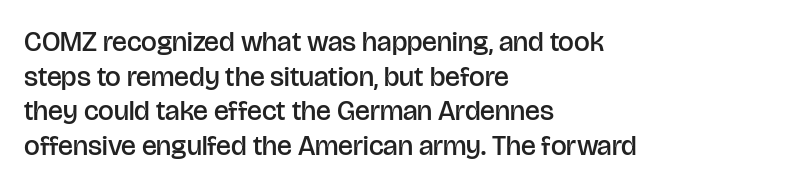
Varying glyph widths throughout — classic text-font behaviour. Font category for this specimen: sans-serif. Observe the ordinary spacing: letters are neighbours, not strangers. As a designer I'd log this as weight 600, semibold. The rag falls on the right side of this text block.
